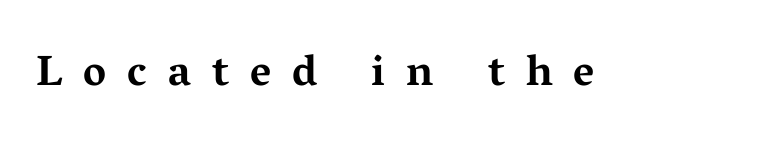
Bare-footed words on every line. You can tell it's not italic because the verticals are truly vertical. The font is running at its bold setting. Typographically, this falls in the serif category.
